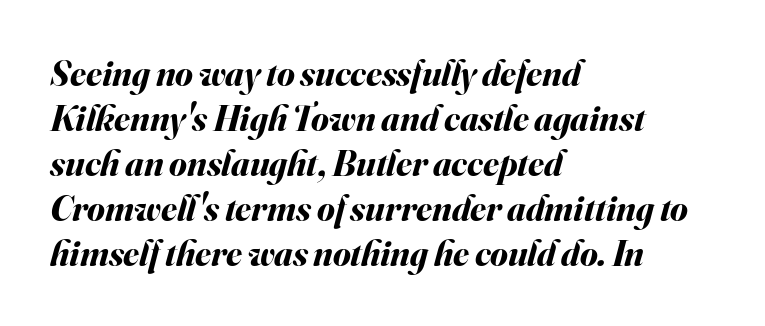
Plain, unruled lines of type. Summary of weight: heavy, a full bold. Do the characters align in a grid? No, the font is proportional. The lines are quadded left.
